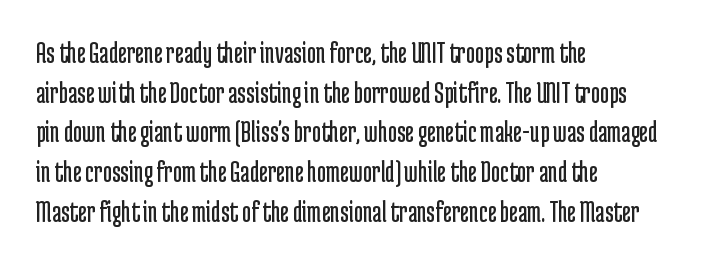
The image shows 31 px regular-weight, condensed sans-serif type, upright; set left-aligned, normal line spacing (1.28x), normal letter spacing, not underlined; low stroke contrast and a medium x-height.
